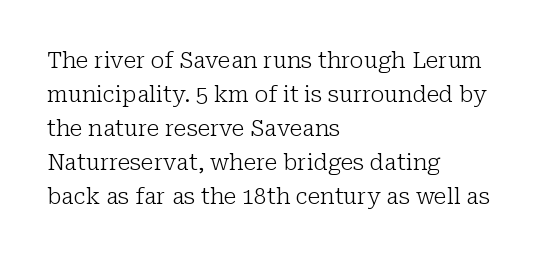
{"italic": "no", "bold": "no", "underline": "no", "align": "left", "line_spacing": "normal", "line_spacing_ratio": 1.55, "letter_spacing": "normal", "letter_spacing_em": 0.0, "glyph_px": 22}
